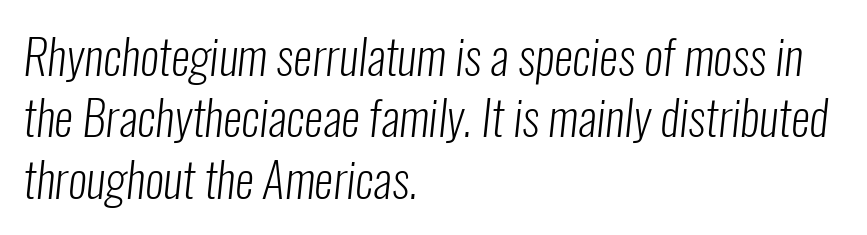
{"serif": "no", "bold": "no", "weight": "light", "width": "condensed", "stroke_contrast": "low", "x_height": "medium", "monospaced": "no", "underline": "no", "align": "left", "line_spacing": "normal", "line_spacing_ratio": 1.28, "letter_spacing": "normal", "letter_spacing_em": 0.0, "glyph_px": 48}
